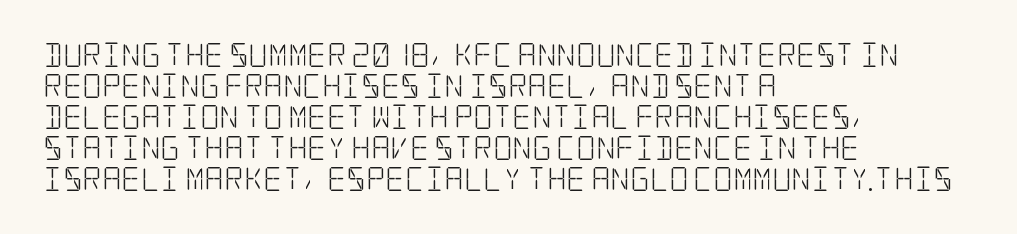
{"italic": "no", "bold": "no", "underline": "no", "align": "left", "line_spacing": "normal", "line_spacing_ratio": 1.29, "letter_spacing": "normal", "letter_spacing_em": 0.0, "glyph_px": 24}
